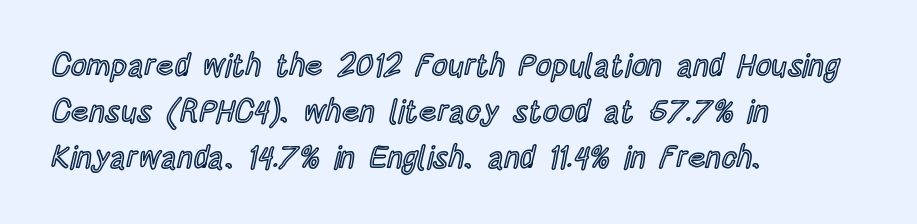
Q: Is the text italic (slanted)? A: Yes.
Q: Is the text underlined? A: No.
Q: How is the paragraph aligned? A: Left-aligned.
Q: Is the spacing between letters normal or unusually wide? A: Normal.
Q: Is the spacing between lines tight, normal or loose? A: Normal.
Q: Width (condensed, normal, or wide)? A: Condensed.
Q: x-height? A: Large.
Q: Monospaced? A: No.
